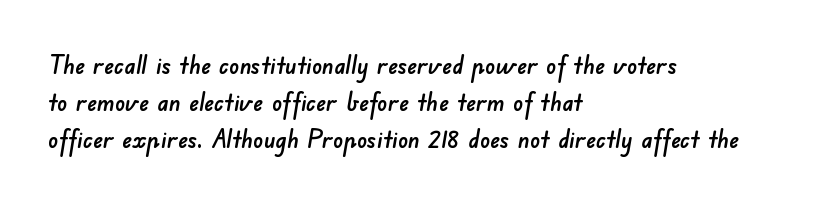
The specimen omits any rule beneath the text block's lines. Compared with typical body copy, the letter spacing here is the same. Compared with a centered layout, this one pins lines to the left instead. The rendering uses a moderate line-height, typical for paragraphs.
